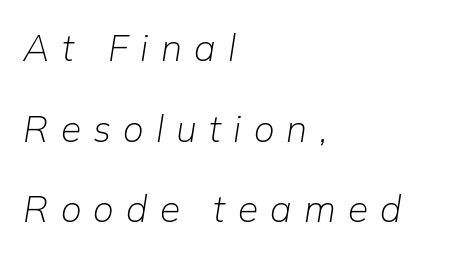
Does the lettering tilt? It does — this is italic. A great deal of white space separates one row of letters from the next. Summary of weight: not heavy and not bold. This sample has the flowing, uneven cadence of proportional lettering. A classic flush-left, rag-right setting is used for this passage.
